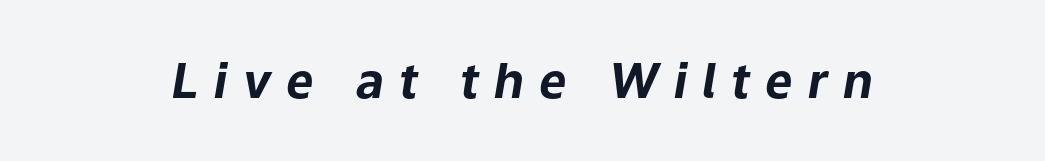
{"italic": "yes", "lean": "right", "slant_degrees": 9, "bold": "yes", "weight": "bold", "width": "normal", "stroke_contrast": "low", "x_height": "medium", "monospaced": "no", "underline": "no", "align": "center", "letter_spacing": "wide", "letter_spacing_em": 0.32, "glyph_px": 48}
